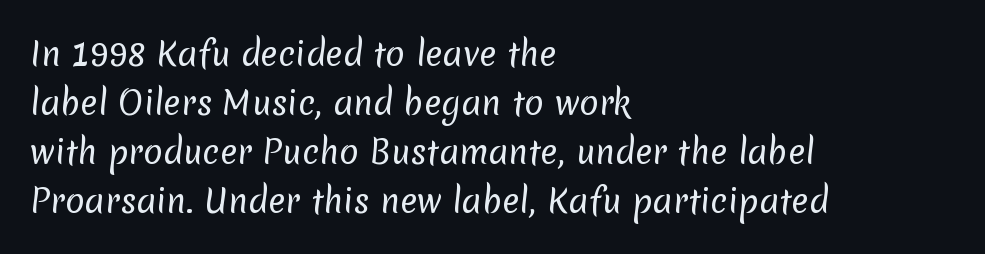
{"serif": "no", "bold": "no", "weight": "regular", "width": "normal", "stroke_contrast": "low", "x_height": "medium", "monospaced": "no", "underline": "no", "align": "left", "line_spacing": "normal", "line_spacing_ratio": 1.53, "letter_spacing": "normal", "letter_spacing_em": 0.0, "glyph_px": 32}
